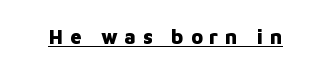
Descenders here cross a horizontal rule under the line. The strokes are fattened all the way to bold. The type is letterspaced generously, with wide tracking. This sample uses an upright cut, with every glyph sitting square on the baseline.
